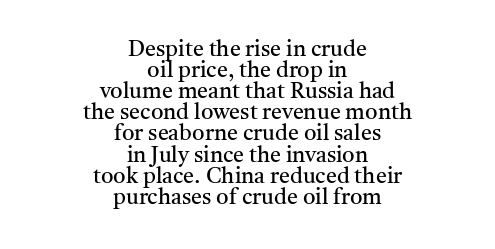
{"italic": "no", "bold": "no", "underline": "no", "align": "center", "line_spacing": "tight", "line_spacing_ratio": 0.96, "letter_spacing": "normal", "letter_spacing_em": 0.0, "glyph_px": 22}
